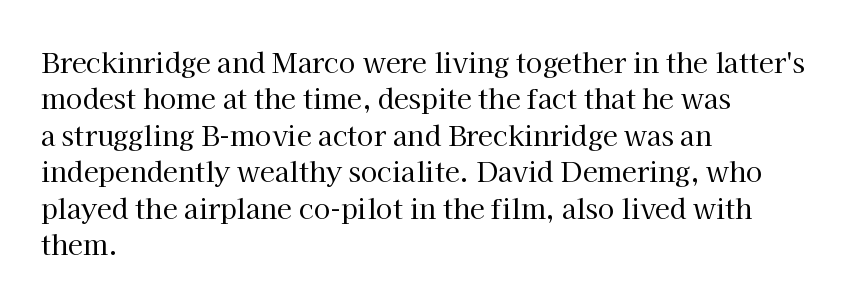
The image shows 27 px text type, upright; set left-aligned, normal line spacing (1.35x), normal letter spacing, not underlined.
